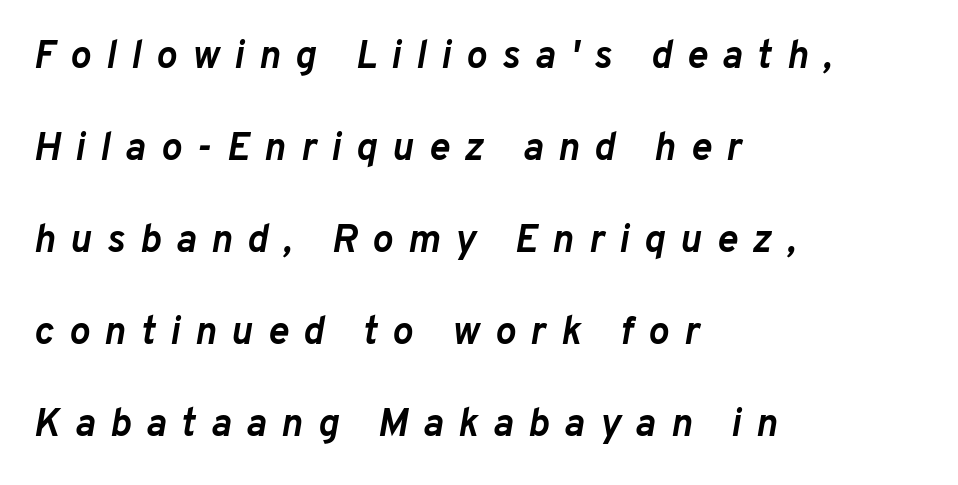
Is this a fixed-width face? No — the glyphs have proportional, varying widths. The gaps between neighbouring characters are conspicuously large. Strokes here are thick enough to call this a true bold. The passage is arranged the way most books set body copy — flush left.
